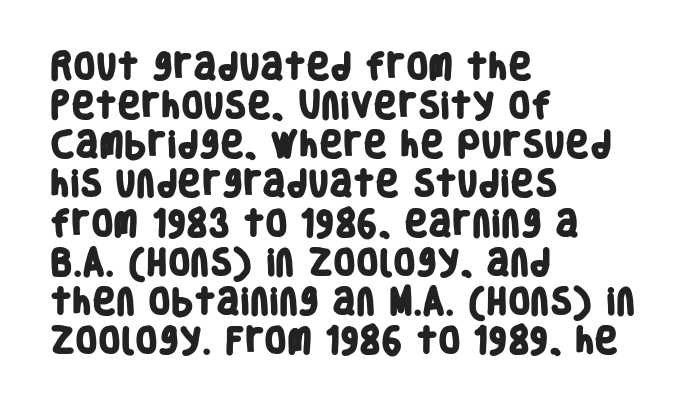
Q: Is the text bold? A: Yes.
Q: Is the typeface a serif or a sans-serif typeface? A: Sans-serif.
Q: Is the text underlined? A: No.
Q: How is the paragraph aligned? A: Left-aligned.
Q: Is the spacing between letters normal or unusually wide? A: Normal.
Q: Is the spacing between lines tight, normal or loose? A: Normal.
Q: Width (condensed, normal, or wide)? A: Condensed.
Q: Stroke contrast? A: Low.
Q: x-height? A: Large.
Q: Monospaced? A: No.
